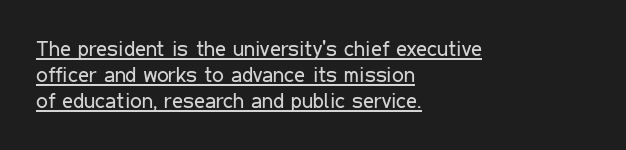
{"italic": "no", "bold": "no", "underline": "yes", "align": "left", "line_spacing_ratio": 1.24, "letter_spacing": "normal", "letter_spacing_em": 0.0, "glyph_px": 21}
